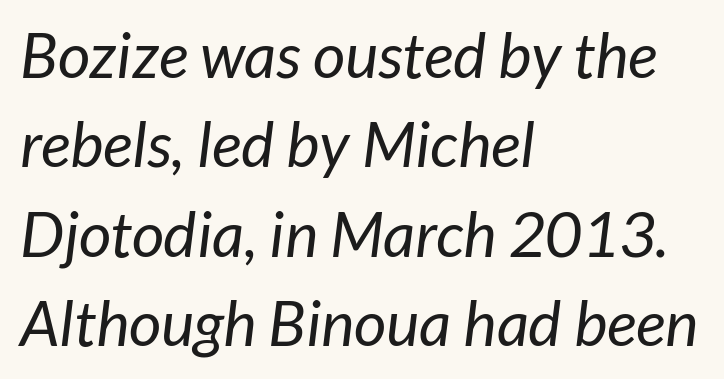
The image shows 63 px regular-weight sans-serif type; set left-aligned, normal line spacing (1.42x), normal letter spacing, not underlined; low stroke contrast and a medium x-height.
